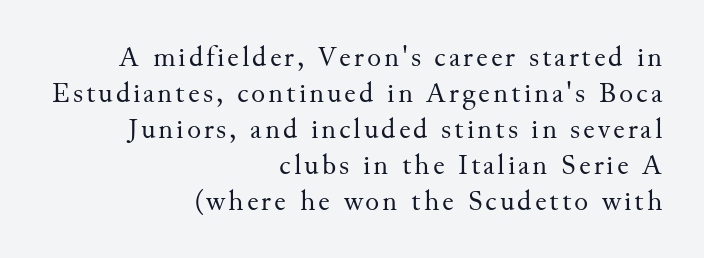
{"serif": "yes", "italic": "no", "bold": "no", "weight": "regular", "width": "normal", "stroke_contrast": "medium", "x_height": "small", "monospaced": "no", "underline": "no", "align": "right", "line_spacing_ratio": 1.24, "glyph_px": 29}
